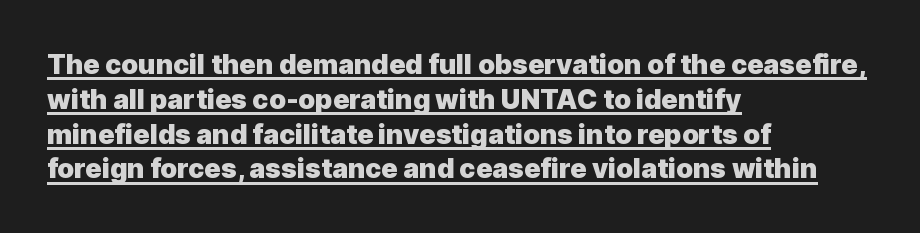
{"italic": "no", "bold": "yes", "underline": "yes", "align": "left", "line_spacing": "normal", "line_spacing_ratio": 1.29, "letter_spacing": "normal", "letter_spacing_em": 0.0, "glyph_px": 27}
